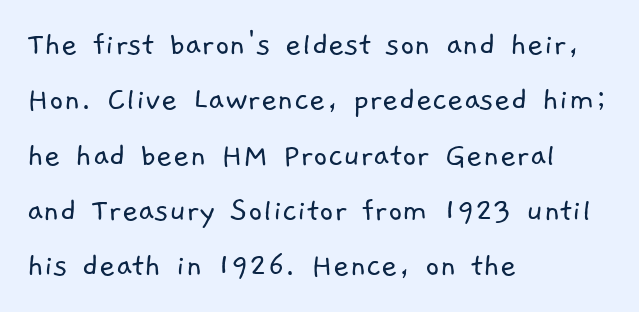
Q: Is the text bold? A: No.
Q: Is the typeface a serif or a sans-serif typeface? A: Sans-serif.
Q: Is the text underlined? A: No.
Q: How is the paragraph aligned? A: Left-aligned.
Q: Is the spacing between letters normal or unusually wide? A: Normal.
Q: Is the spacing between lines tight, normal or loose? A: Normal.
Q: Width (condensed, normal, or wide)? A: Normal.
Q: Stroke contrast? A: Low.
Q: x-height? A: Medium.
Q: Monospaced? A: No.
